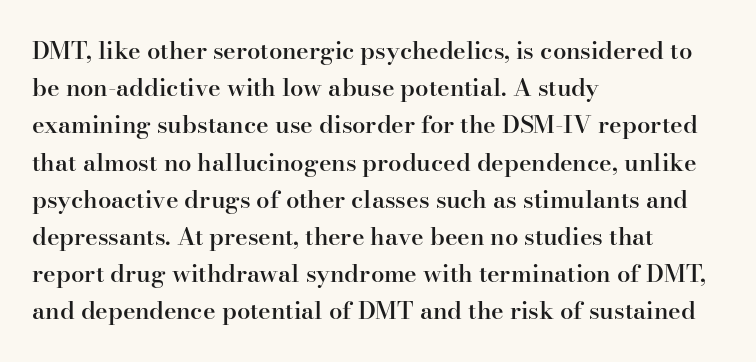
Q: Is the text bold? A: Semi-bold.
Q: Is the text italic (slanted)? A: No, it is upright.
Q: Is the text underlined? A: No.
Q: How is the paragraph aligned? A: Left-aligned.
Q: Is the spacing between letters normal or unusually wide? A: Normal.
Q: Is the spacing between lines tight, normal or loose? A: Normal.
